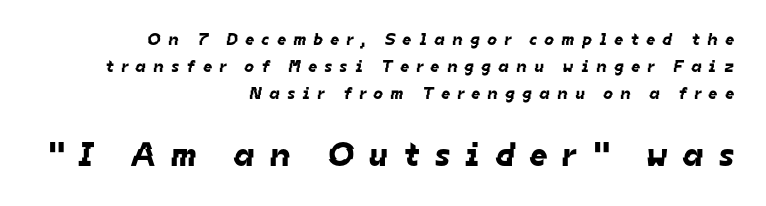
Does the type have serifs? No, each stem ends abruptly. Compared with typical body copy, the letter spacing here is much looser. The passage shown begins with its smaller block and ends with its larger one. Students, observe: this is what conventionally led text looks like. A student would call this right alignment; a typographer would say flush right, rag left. Is this a fixed-width face? No — the glyphs have proportional, varying widths.
